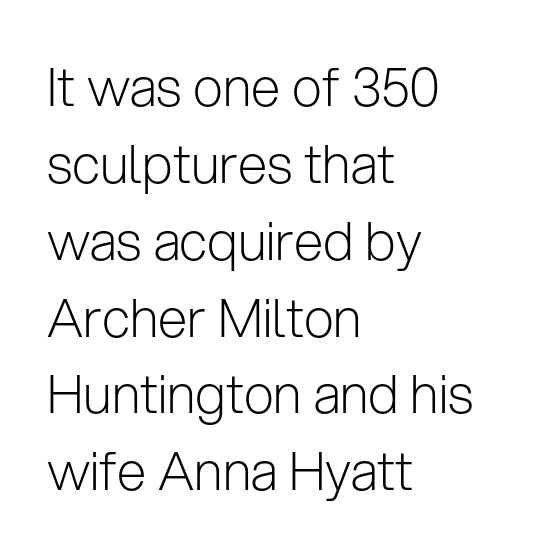
The image shows 53 px light sans-serif type, upright; set left-aligned, normal line spacing (1.45x), normal letter spacing, not underlined; low stroke contrast and a medium x-height.
